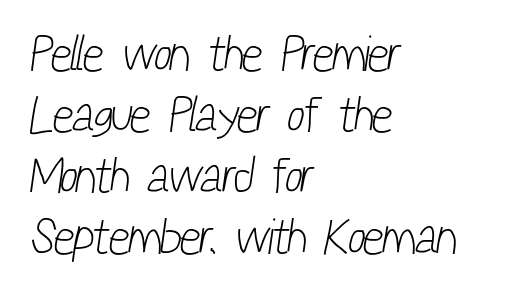
{"serif": "no", "bold": "no", "weight": "light", "width": "condensed", "stroke_contrast": "low", "x_height": "medium", "monospaced": "no", "underline": "no", "align": "left", "line_spacing_ratio": 1.22, "letter_spacing": "normal", "letter_spacing_em": 0.0, "glyph_px": 50}
